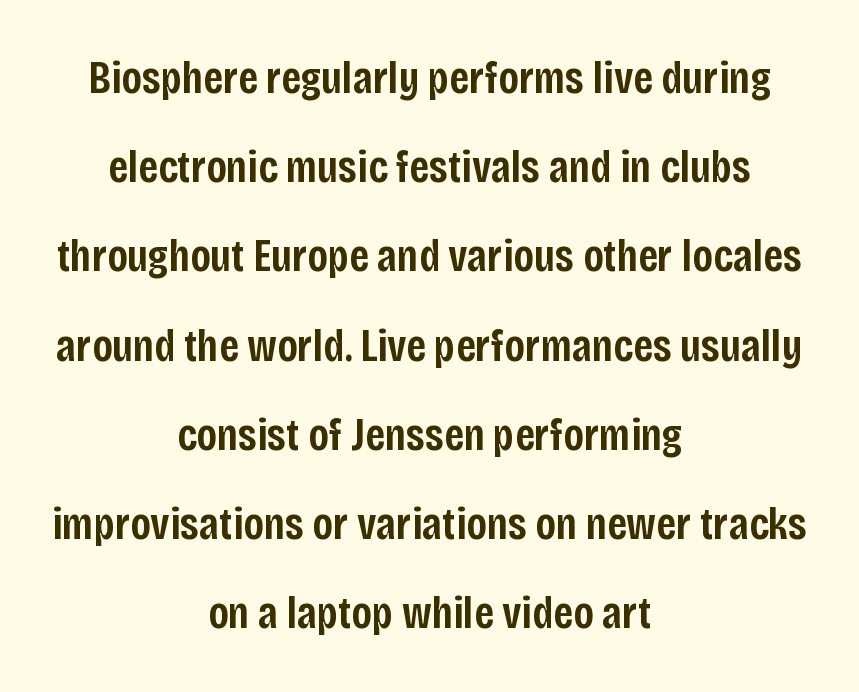
The image shows 46 px semibold, condensed sans-serif type, upright; set centered, loose line spacing (1.94x), normal letter spacing, not underlined; low stroke contrast and a large x-height.
